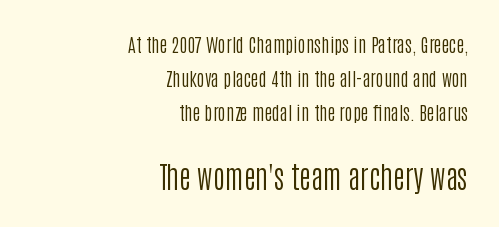
The image shows 29 px regular-weight, condensed sans-serif type, upright; set right-aligned, line spacing 1.79x, normal letter spacing, not underlined; the second (bottom) block is 1.53x larger; low stroke contrast and a large x-height.
